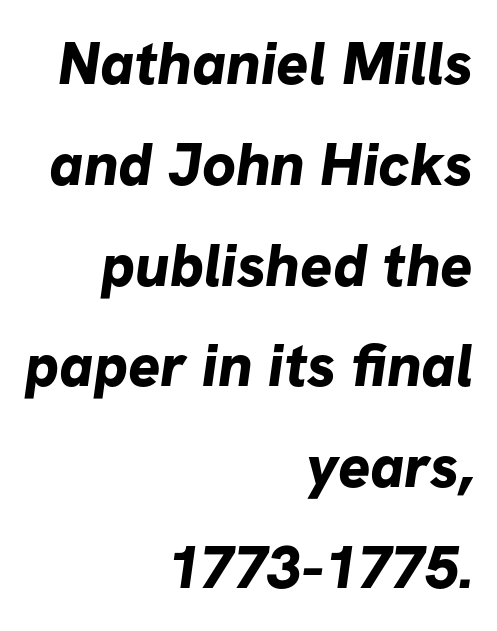
These lines sit exactly where default settings would place them. I'd call this a sans setting — the letters go barefoot. Leftover space on each line is placed entirely before the opening word. Summary of weight: heavy, a full bold.
